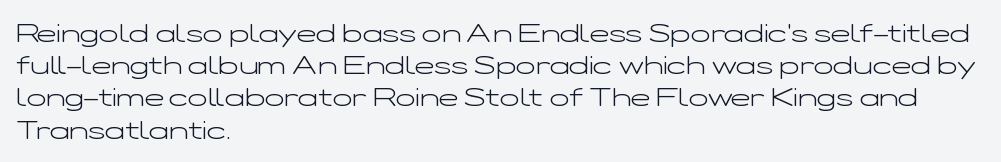
Q: Is the text bold? A: No.
Q: Is the text italic (slanted)? A: No, it is upright.
Q: Is the text underlined? A: No.
Q: How is the paragraph aligned? A: Left-aligned.
Q: Is the spacing between letters normal or unusually wide? A: Normal.
